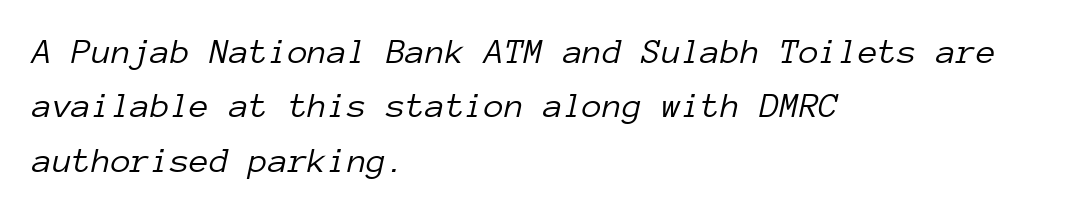
The image shows 36 px light type, italic (leaning right), monospaced; set left-aligned, normal line spacing (1.51x), normal letter spacing, not underlined; low stroke contrast and a medium x-height.
